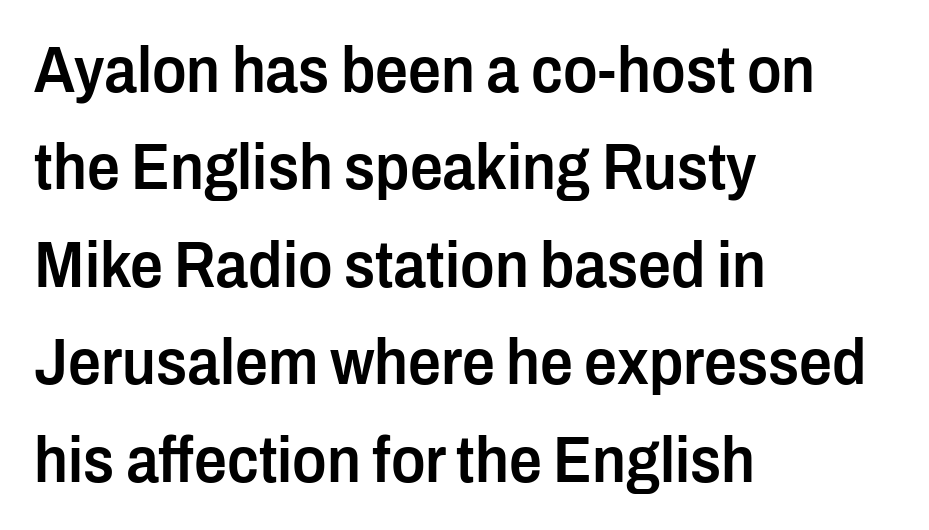
{"serif": "no", "italic": "no", "bold": "semi", "weight": "semibold", "width": "condensed", "stroke_contrast": "low", "x_height": "medium", "monospaced": "no", "underline": "no", "align": "left", "line_spacing": "normal", "line_spacing_ratio": 1.5, "letter_spacing": "normal", "letter_spacing_em": 0.0, "glyph_px": 65}
